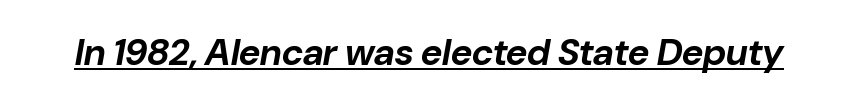
{"italic": "yes", "lean": "right", "slant_degrees": 10, "bold": "yes", "weight": "bold", "width": "normal", "stroke_contrast": "low", "x_height": "medium", "monospaced": "no", "underline": "yes", "letter_spacing": "normal", "letter_spacing_em": 0.0, "glyph_px": 37}
